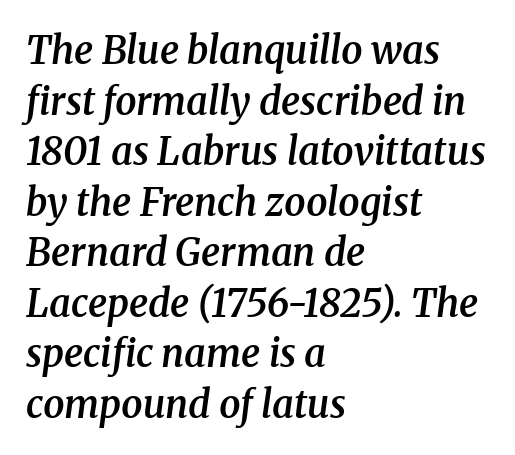
The strip under each line holds only bare page. Look at the bottom of the vertical strokes: they flare into serifs here. This is the in-between weight designers call semibold or demi. The paragraph shown leans on its left margin. Is the type slanted? Yes — the strokes lean at a clear angle. Default kerning and tracking; the words read as compact shapes.
